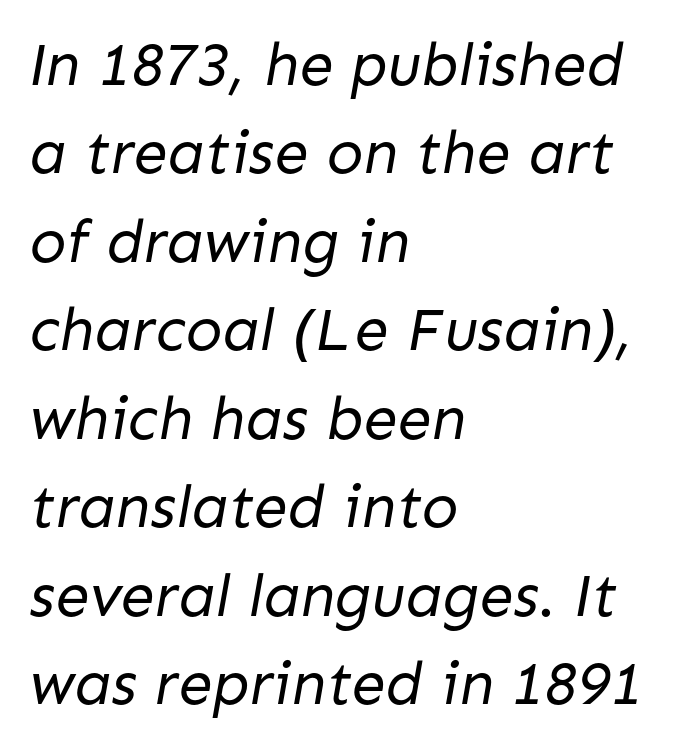
Q: Is the text bold? A: No.
Q: Is the typeface a serif or a sans-serif typeface? A: Sans-serif.
Q: Is the text underlined? A: No.
Q: How is the paragraph aligned? A: Left-aligned.
Q: Is the spacing between letters normal or unusually wide? A: Normal.
Q: Is the spacing between lines tight, normal or loose? A: Normal.
Q: Width (condensed, normal, or wide)? A: Normal.
Q: Stroke contrast? A: Low.
Q: x-height? A: Medium.
Q: Monospaced? A: No.
